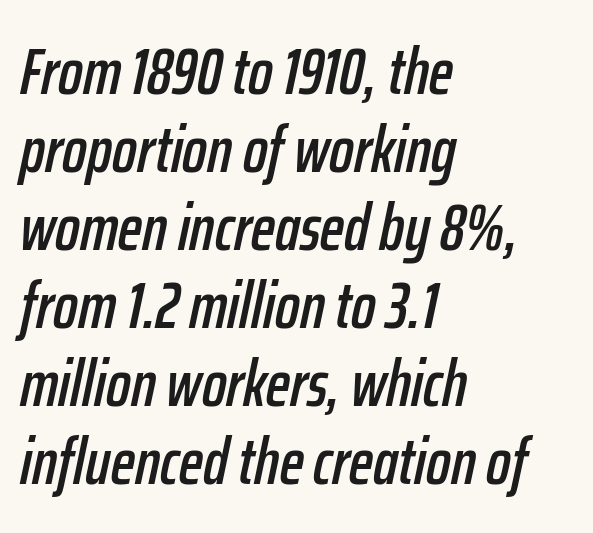
Q: Is the text italic (slanted)? A: Yes, it leans right by about 12 degrees.
Q: Is the text underlined? A: No.
Q: How is the paragraph aligned? A: Left-aligned.
Q: Is the spacing between letters normal or unusually wide? A: Normal.
Q: Width (condensed, normal, or wide)? A: Condensed.
Q: Stroke contrast? A: Low.
Q: x-height? A: Medium.
Q: Monospaced? A: No.
